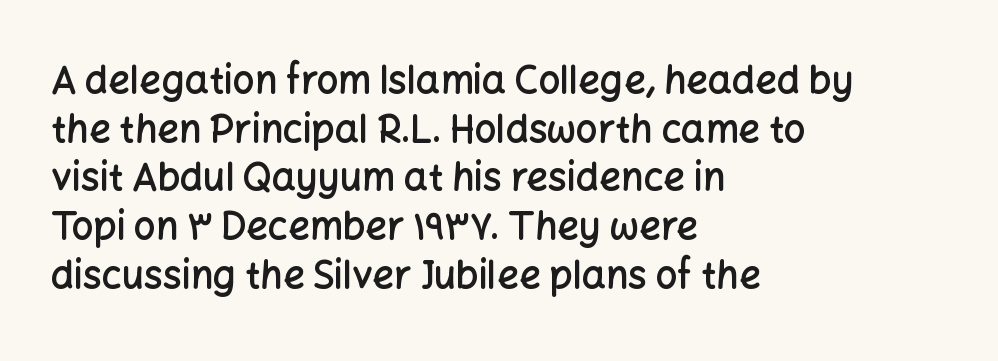
{"serif": "no", "italic": "no", "bold": "semi", "weight": "semibold", "width": "normal", "stroke_contrast": "low", "x_height": "medium", "monospaced": "no", "underline": "no", "align": "left", "line_spacing": "normal", "line_spacing_ratio": 1.28, "letter_spacing": "normal", "letter_spacing_em": 0.0, "glyph_px": 38}
